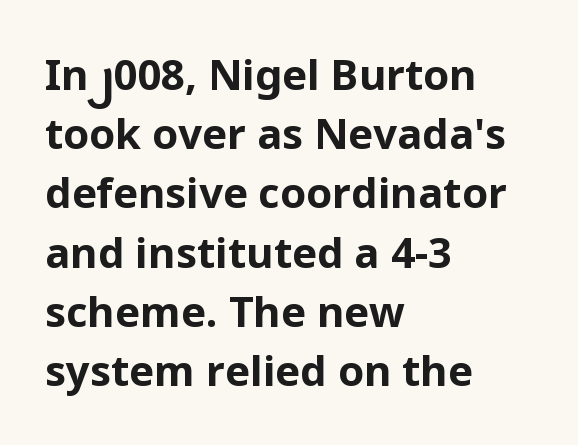
Q: Is the text bold? A: Yes.
Q: Is the text italic (slanted)? A: No, it is upright.
Q: Is the typeface a serif or a sans-serif typeface? A: Sans-serif.
Q: Is the text underlined? A: No.
Q: How is the paragraph aligned? A: Left-aligned.
Q: Is the spacing between letters normal or unusually wide? A: Normal.
Q: Is the spacing between lines tight, normal or loose? A: Normal.
Q: Width (condensed, normal, or wide)? A: Normal.
Q: Stroke contrast? A: Low.
Q: x-height? A: Medium.
Q: Monospaced? A: No.
